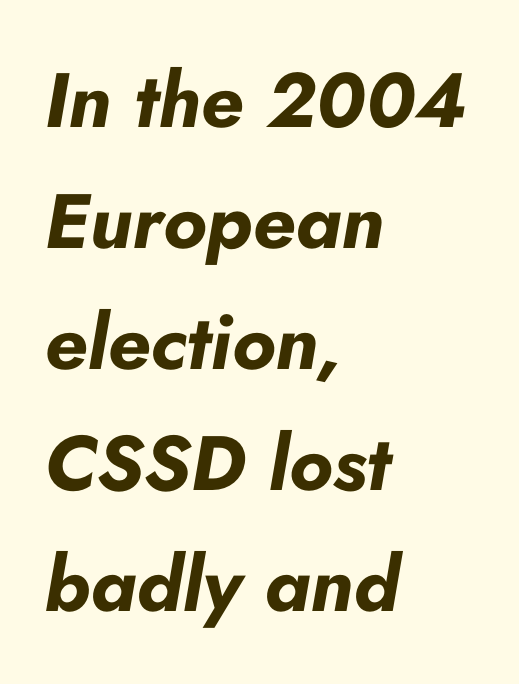
The image shows 77 px bold type, italic (leaning right); set left-aligned, normal line spacing (1.57x), normal letter spacing, not underlined; low stroke contrast and a small x-height.
